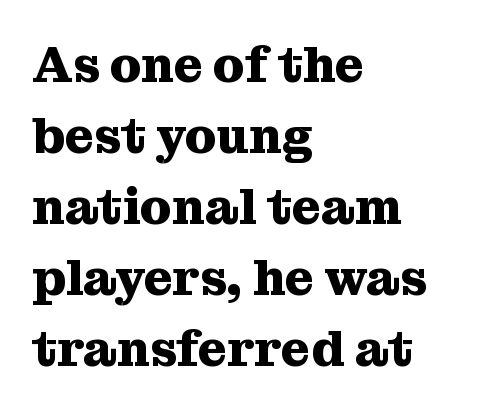
This rendering uses left alignment, leaving the right contour irregular. A typesetter would call this proportional, since set widths differ per character. No extra tracking has been applied to these lines. Stroke thickness is high; the sample reads as a true bold.
